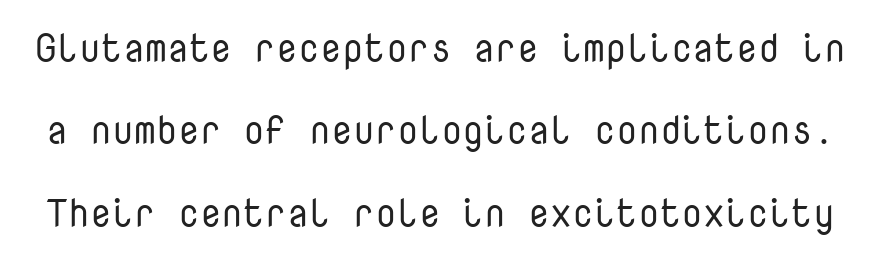
{"serif": "no", "italic": "no", "bold": "no", "weight": "regular", "width": "normal", "stroke_contrast": "low", "x_height": "medium", "monospaced": "yes", "underline": "no", "line_spacing": "loose", "line_spacing_ratio": 2.11, "letter_spacing": "normal", "letter_spacing_em": 0.0, "glyph_px": 39}
